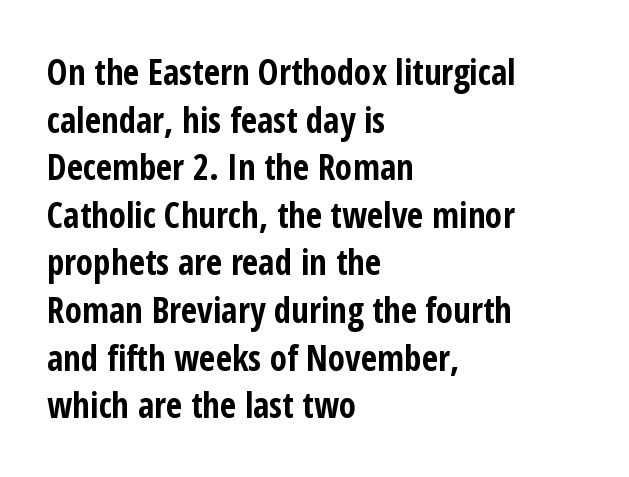
Whoever set this chose a conventional vertical rhythm. Posture: straight, roman, zero tilt. Its strokes are broad and dark, the hallmark of bold type. The letters advance in unequal steps, a hallmark of proportional type. Is this a sans? Yes — the strokes have no serifs. Compared with typical body copy, the letter spacing here is the same.
